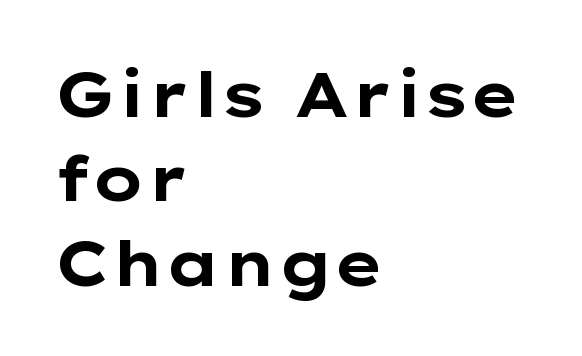
Leading matches the norm, producing a regular column. Descenders hang freely into open space. Chunky letters — that's bold for sure. This sample has the flowing, uneven cadence of proportional lettering. Tracking value appears to be zero — textbook default spacing.
